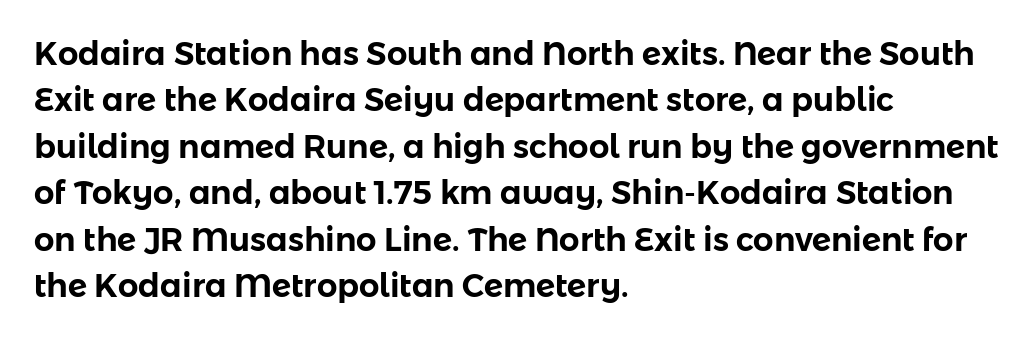
The image shows 32 px sans-serif type, upright; set left-aligned, normal line spacing (1.45x), normal letter spacing, not underlined; low stroke contrast and a medium x-height.
